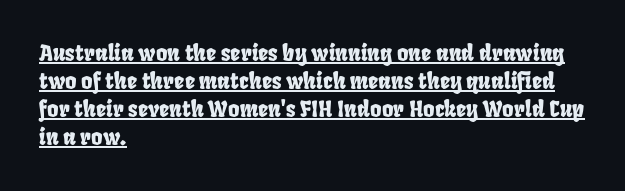
{"underline": "yes", "align": "left", "line_spacing": "normal", "line_spacing_ratio": 1.28, "letter_spacing": "normal", "letter_spacing_em": 0.0, "glyph_px": 22}
